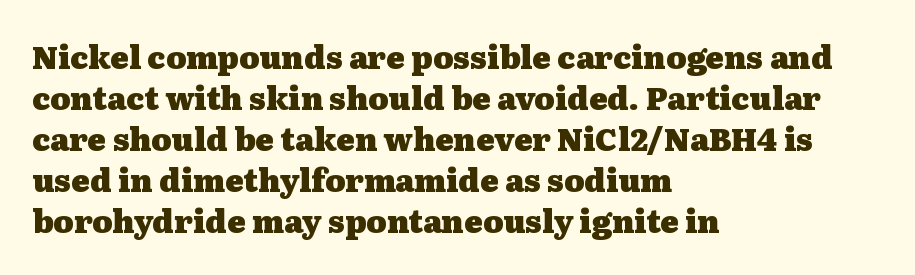
The image shows 31 px heavy, wide serif type, upright; set left-aligned, normal line spacing (1.32x), normal letter spacing, not underlined; medium stroke contrast and a medium x-height.
